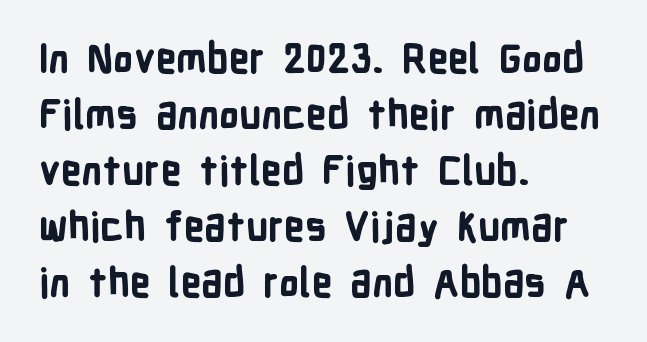
The type sits square on the baseline with zero lean. Pretty heavy lettering here — definitely bold. This rendering employs a face without finishing strokes, i.e., a sans-serif. The space beneath each line is pristine and unruled. You could not count columns in this text — the font is proportionally spaced.
